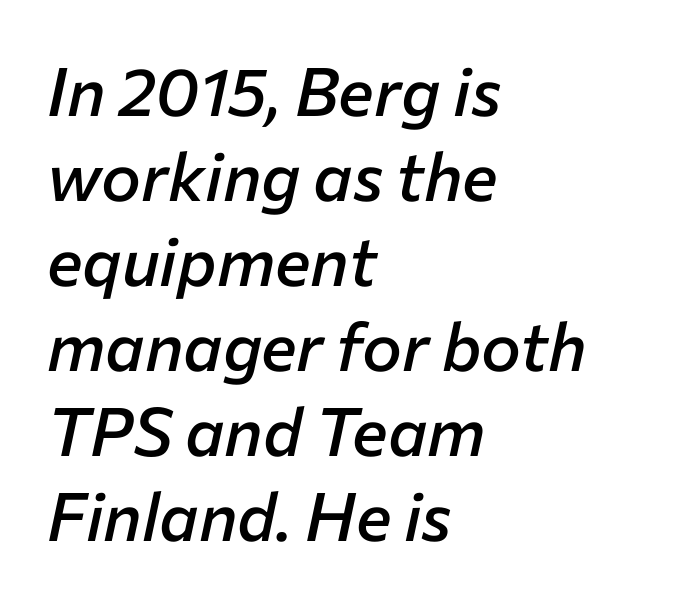
Q: Is the text bold? A: Semi-bold.
Q: Is the text italic (slanted)? A: Yes, it leans right by about 12 degrees.
Q: Is the text underlined? A: No.
Q: How is the paragraph aligned? A: Left-aligned.
Q: Is the spacing between letters normal or unusually wide? A: Normal.
Q: Is the spacing between lines tight, normal or loose? A: Normal.
Q: Width (condensed, normal, or wide)? A: Normal.
Q: Stroke contrast? A: Low.
Q: x-height? A: Medium.
Q: Monospaced? A: No.
